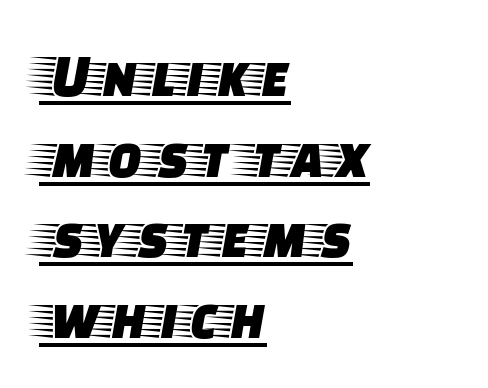
Q: Is the text italic (slanted)? A: Yes.
Q: Is the typeface a serif or a sans-serif typeface? A: Serif.
Q: Is the text underlined? A: Yes.
Q: How is the paragraph aligned? A: Left-aligned.
Q: Is the spacing between letters normal or unusually wide? A: Normal.
Q: Is the spacing between lines tight, normal or loose? A: Normal.
Q: Width (condensed, normal, or wide)? A: Wide.
Q: Stroke contrast? A: Low.
Q: x-height? A: Large.
Q: Monospaced? A: No.
